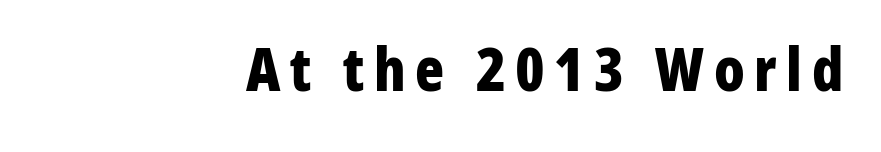
These lines are rendered in a variable-pitch font. Look at the stroke-to-counter ratio: heavy, a bold. Clear beneath every line of the passage. The font family rendered here belongs to the sans-serif group. Italic? Not at all — the glyphs are vertical.
